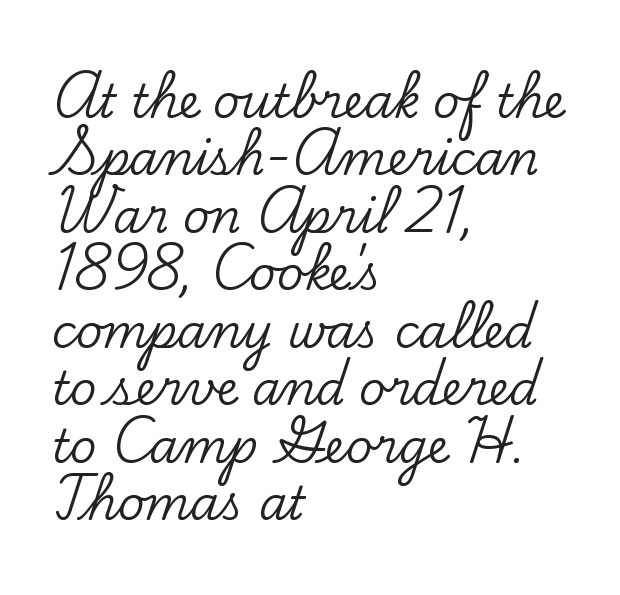
Regular leading. This sample uses plain, unmodified letter spacing. This sample has the flowing, uneven cadence of proportional lettering. Line beginnings align vertically; line endings do not. The passage shown is not underscored anywhere.
